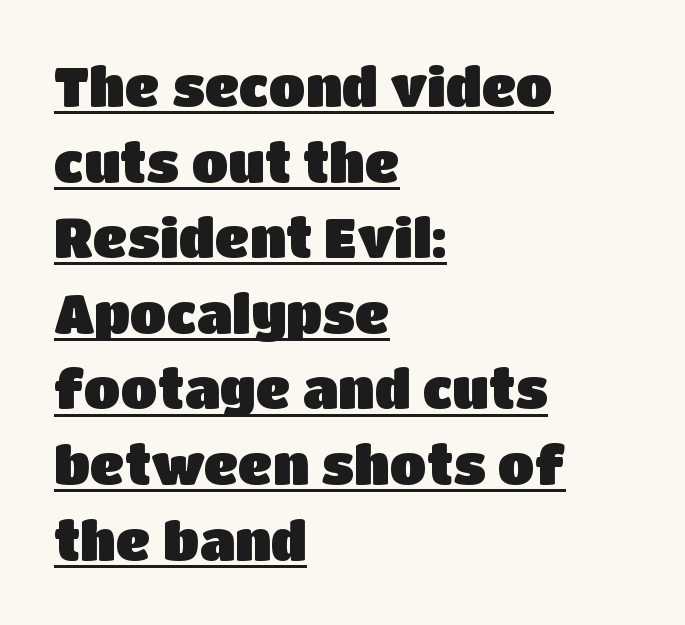
{"serif": "no", "italic": "no", "width": "normal", "stroke_contrast": "low", "x_height": "large", "monospaced": "no", "underline": "yes", "align": "left", "line_spacing": "normal", "line_spacing_ratio": 1.4, "letter_spacing": "normal", "letter_spacing_em": 0.0, "glyph_px": 54}
